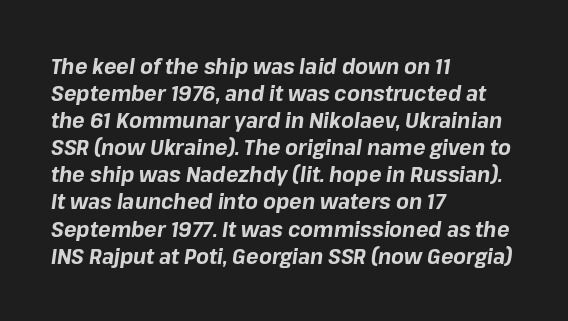
{"italic": "yes", "lean": "right", "slant_degrees": 8, "bold": "yes", "underline": "no", "align": "left", "line_spacing": "normal", "line_spacing_ratio": 1.29, "letter_spacing": "normal", "letter_spacing_em": 0.0, "glyph_px": 21}
